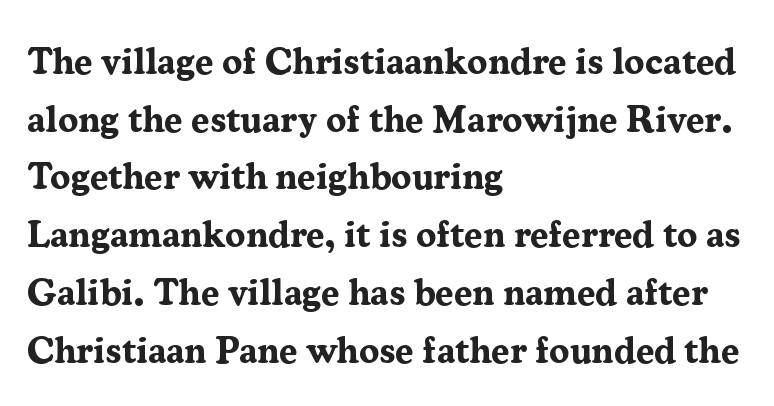
The image shows 37 px bold serif type, upright; set left-aligned, normal line spacing (1.56x), normal letter spacing, not underlined; medium stroke contrast and a medium x-height.
